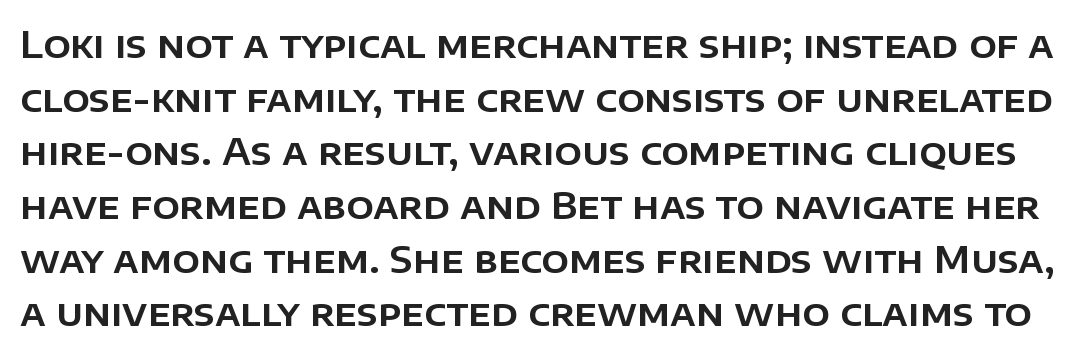
The image shows 36 px sans-serif type, upright; set normal line spacing (1.49x), normal letter spacing, not underlined; low stroke contrast and a large x-height.
